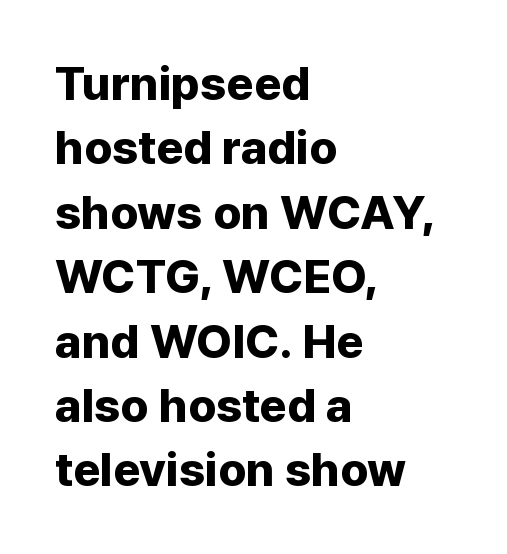
The image shows 47 px bold sans-serif type, upright; set left-aligned, normal line spacing (1.37x), normal letter spacing, not underlined; low stroke contrast and a medium x-height.
